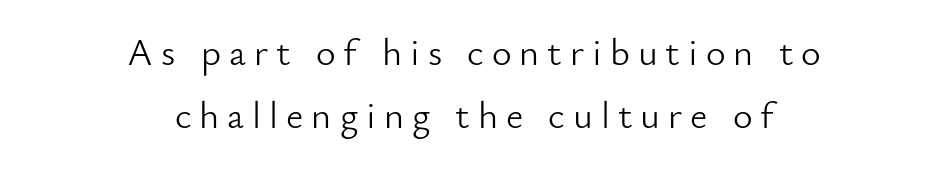
The image shows 38 px light sans-serif type, upright; set centered, normal line spacing (1.65x), unusually wide letter spacing (+0.21 em), not underlined; low stroke contrast and a small x-height.
